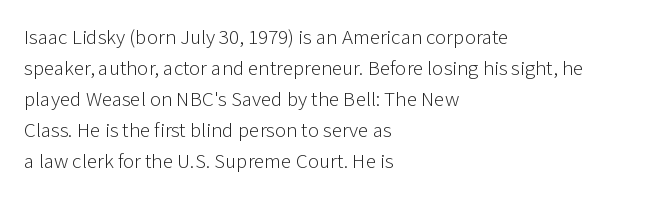
The image shows 21 px text type, upright; set left-aligned, normal line spacing (1.48x), normal letter spacing, not underlined.
